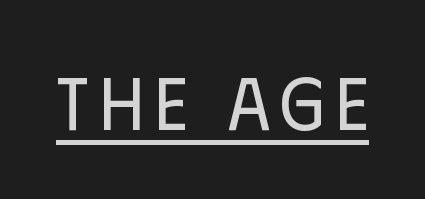
This is not heavy type; no bold has been used. This rendering features underlined lettering. Stroke terminals: plain, sans-serif. The letters stand upright; this is a roman face. Looks like regular typesetting: each glyph gets only the width it needs.
